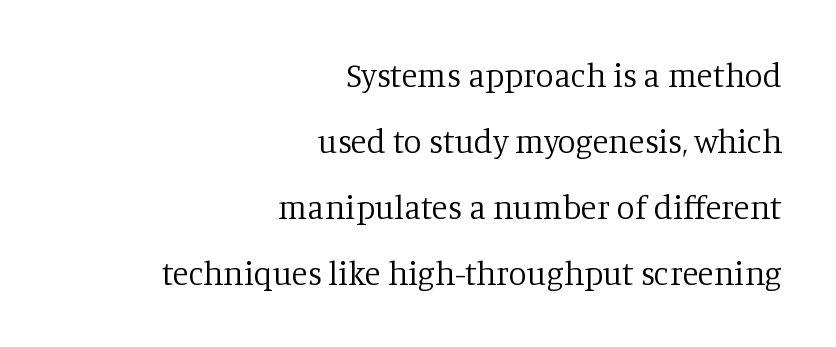
Proportional: the letters do not fall into vertical columns. Interline gaps are noticeably wide in this sample. This sample is right-justified, so line beginnings fall wherever the words allow. Italic? Not at all — the glyphs are vertical.
